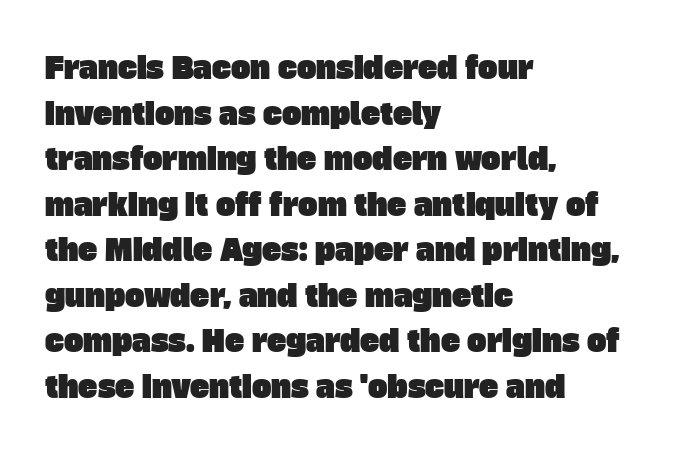
The face used here is proportionally spaced, like ordinary book or web type. Leading matches the norm, producing a regular column. Does the copy run flush right? No — it runs flush left. This rendering features lettering with no underline. Students, note that the glyphs here touch the page at normal intervals.
